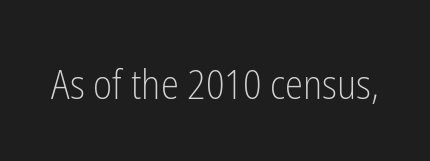
The image shows 41 px light, condensed sans-serif type, upright; set normal letter spacing, not underlined; low stroke contrast and a medium x-height.
